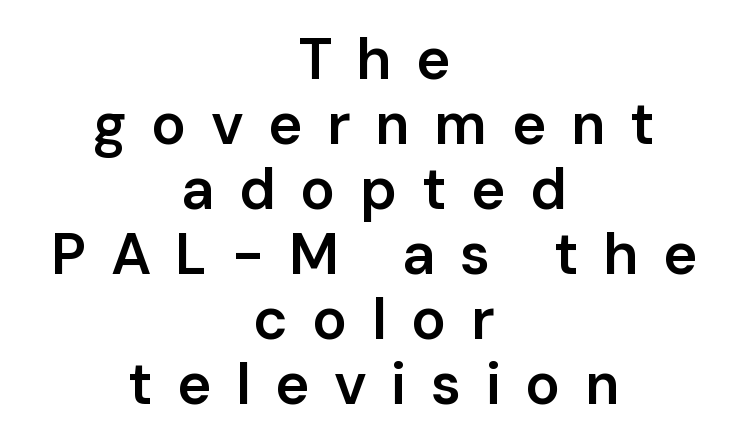
The image shows 58 px semibold sans-serif type, upright; set centered, tight line spacing (1.12x), unusually wide letter spacing (+0.42 em), not underlined; low stroke contrast and a medium x-height.
